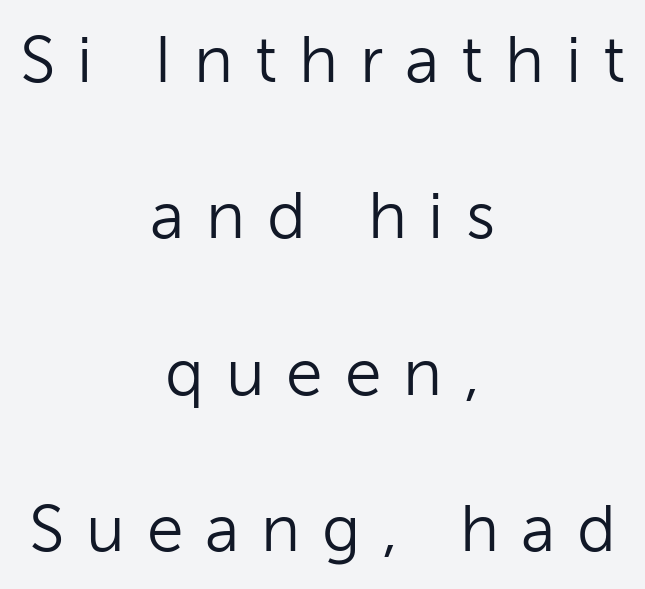
Widely set lines give the paragraph a tall, airy silhouette. Character widths vary here, with narrow letters taking less room than wide ones. Stroke terminals: plain, sans-serif. Ascenders rise straight up at ninety degrees. Unmarked baselines from the first word to the last. Characters follow at a spacing far wider than the type designer built in.
